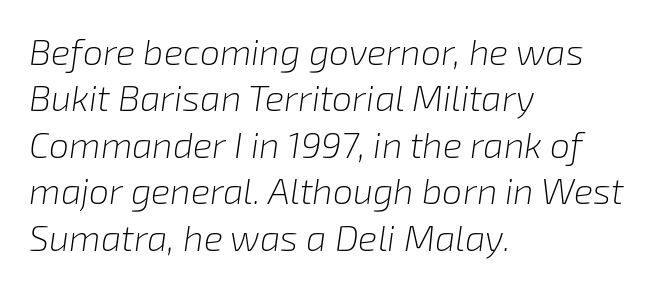
The image shows 36 px light type, italic (leaning right); set left-aligned, normal line spacing (1.29x), normal letter spacing, not underlined; low stroke contrast and a medium x-height.
